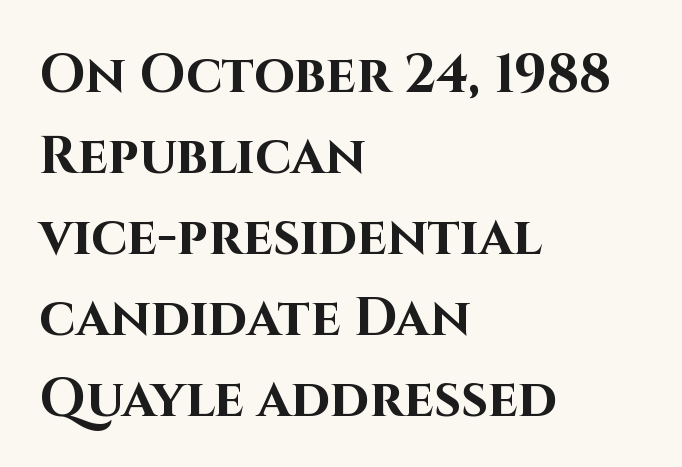
Summary of vertical rhythm: regular, with standard interline spacing. Heavy-handed strokes throughout: this text is bold. Bare-footed words on every line. Quick note: not italic, upright. Where is the straight margin? On the left. No extra tracking has been applied to these lines.
